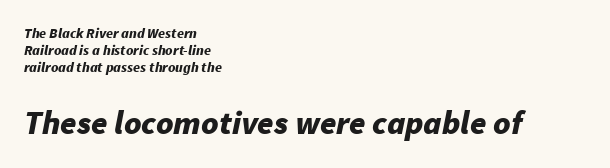
{"italic": "yes", "lean": "right", "slant_degrees": 11, "bold": "yes", "weight": "bold", "width": "normal", "stroke_contrast": "low", "x_height": "medium", "monospaced": "no", "underline": "no", "align": "left", "line_spacing_ratio": 1.2, "letter_spacing": "normal", "letter_spacing_em": 0.0, "larger_block": "second", "size_ratio": 2.36, "glyph_px": 33}
